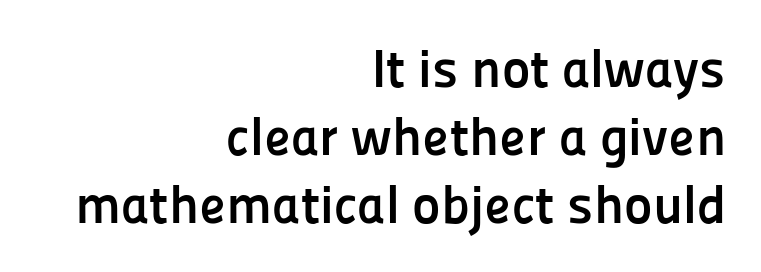
Q: Is the text bold? A: Yes.
Q: Is the text italic (slanted)? A: No, it is upright.
Q: Is the typeface a serif or a sans-serif typeface? A: Sans-serif.
Q: Is the text underlined? A: No.
Q: How is the paragraph aligned? A: Right-aligned.
Q: Is the spacing between letters normal or unusually wide? A: Normal.
Q: Is the spacing between lines tight, normal or loose? A: Normal.
Q: Width (condensed, normal, or wide)? A: Normal.
Q: Stroke contrast? A: Low.
Q: x-height? A: Medium.
Q: Monospaced? A: No.
